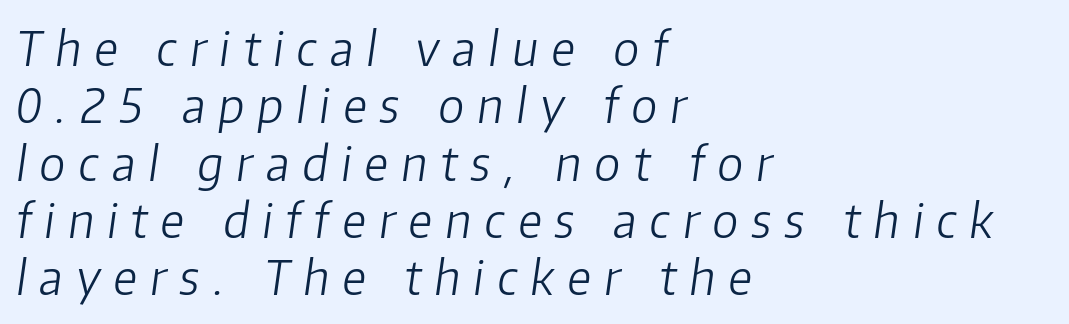
The image shows 47 px light type, italic (leaning right); set left-aligned, line spacing 1.22x, unusually wide letter spacing (+0.28 em), not underlined; low stroke contrast and a medium x-height.
